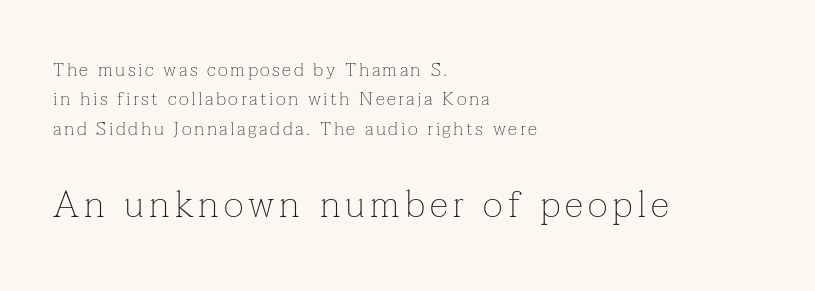
{"serif": "yes", "italic": "no", "bold": "no", "weight": "thin", "width": "normal", "stroke_contrast": "low", "x_height": "medium", "monospaced": "no", "underline": "no", "align": "left", "line_spacing": "normal", "line_spacing_ratio": 1.55, "larger_block": "second", "size_ratio": 2.0, "glyph_px": 38}
